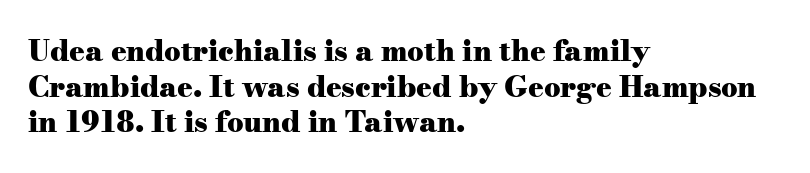
{"serif": "yes", "italic": "no", "bold": "yes", "weight": "heavy", "width": "wide", "stroke_contrast": "medium", "x_height": "small", "monospaced": "no", "underline": "no", "align": "left", "line_spacing_ratio": 1.23, "letter_spacing": "normal", "letter_spacing_em": 0.0, "glyph_px": 29}
